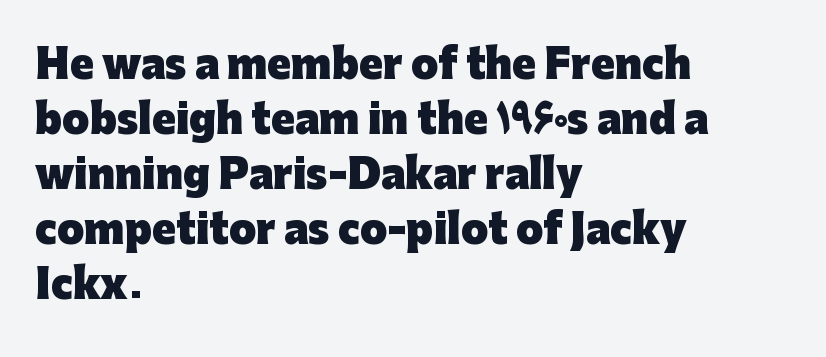
{"serif": "no", "italic": "no", "bold": "yes", "weight": "heavy", "width": "normal", "stroke_contrast": "low", "x_height": "medium", "monospaced": "no", "underline": "no", "align": "left", "line_spacing": "normal", "line_spacing_ratio": 1.41, "letter_spacing": "normal", "letter_spacing_em": 0.0, "glyph_px": 39}
